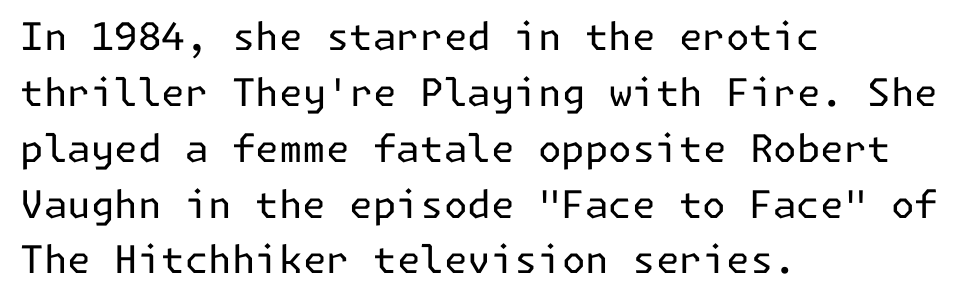
{"serif": "no", "italic": "no", "bold": "no", "weight": "regular", "width": "normal", "stroke_contrast": "low", "x_height": "medium", "underline": "no", "align": "left", "line_spacing": "normal", "line_spacing_ratio": 1.47, "letter_spacing": "normal", "letter_spacing_em": 0.0, "glyph_px": 38}
